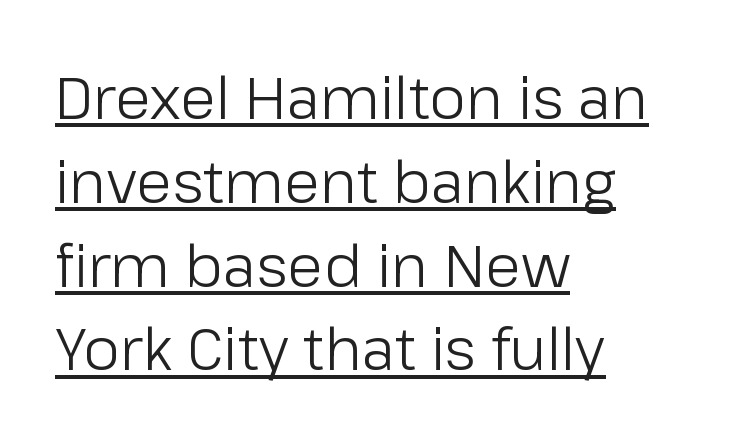
Q: Is the text bold? A: No.
Q: Is the text italic (slanted)? A: No, it is upright.
Q: Is the typeface a serif or a sans-serif typeface? A: Sans-serif.
Q: Is the text underlined? A: Yes.
Q: How is the paragraph aligned? A: Left-aligned.
Q: Is the spacing between letters normal or unusually wide? A: Normal.
Q: Is the spacing between lines tight, normal or loose? A: Normal.
Q: Width (condensed, normal, or wide)? A: Normal.
Q: Stroke contrast? A: Low.
Q: x-height? A: Medium.
Q: Monospaced? A: No.
